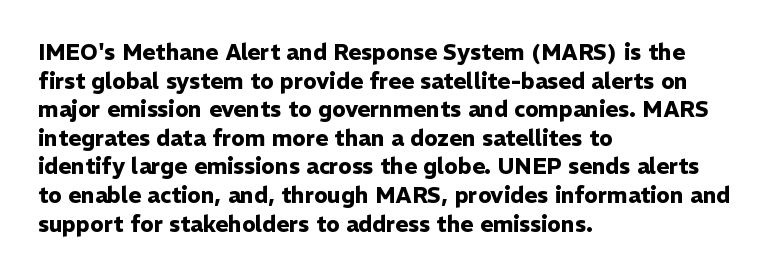
The image shows 22 px bold type, upright; set left-aligned, normal line spacing (1.3x), normal letter spacing, not underlined.
